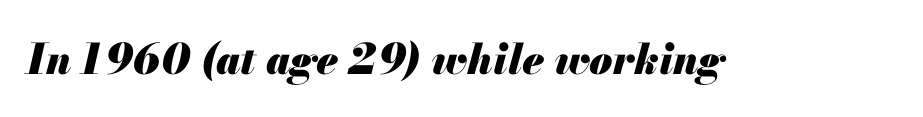
Q: Is the text bold? A: Yes.
Q: Is the text italic (slanted)? A: Yes, it leans right by about 13 degrees.
Q: Is the text underlined? A: No.
Q: Is the spacing between letters normal or unusually wide? A: Normal.
Q: Width (condensed, normal, or wide)? A: Normal.
Q: Stroke contrast? A: Medium.
Q: x-height? A: Small.
Q: Monospaced? A: No.
